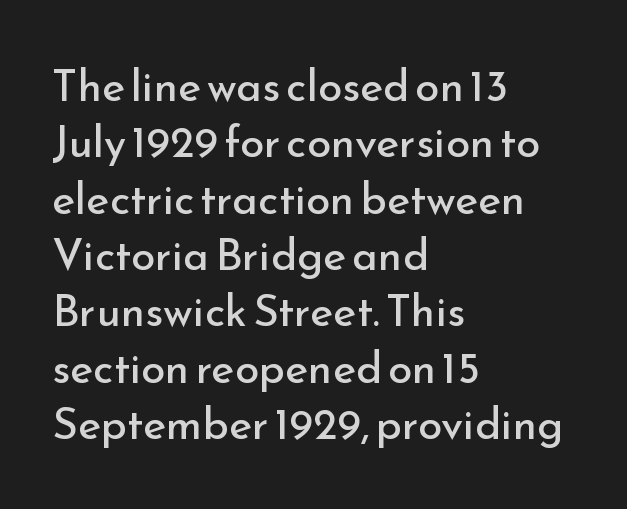
The image shows 44 px regular-weight sans-serif type, upright; set left-aligned, normal line spacing (1.28x), normal letter spacing, not underlined; low stroke contrast and a small x-height.
